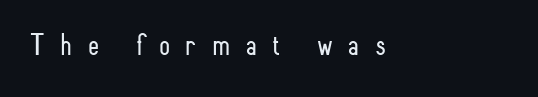
The image shows 32 px light, condensed sans-serif type, upright; set left-aligned, unusually wide letter spacing (+0.49 em), not underlined; low stroke contrast and a small x-height.
